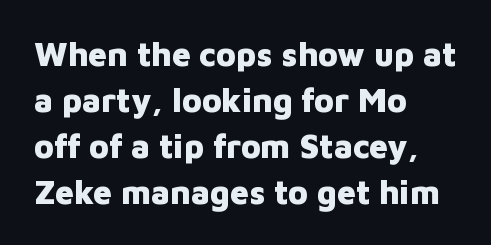
The image shows 33 px heavy sans-serif type, upright; set left-aligned, normal line spacing (1.39x), normal letter spacing, not underlined; low stroke contrast and a medium x-height.
